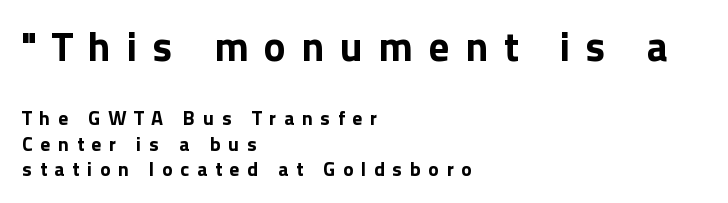
Emphasis by weight is at full strength: bold. Size contrast runs from large at the top to small at the bottom. The paragraph shown leans on its left margin. Type style note: lacks serifs.
